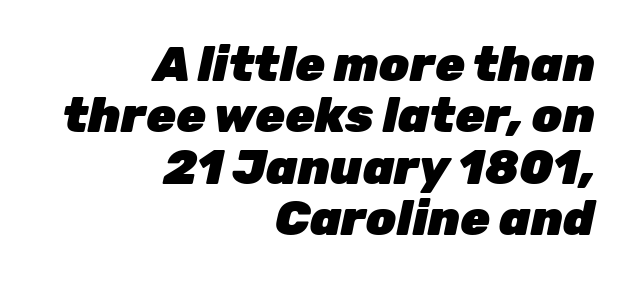
Quick note: interline space is minimal. What stands out about the letter spacing? Nothing — it is the standard amount. The characters look thick and weighty, a clear bold. Descenders hang freely into open space.
